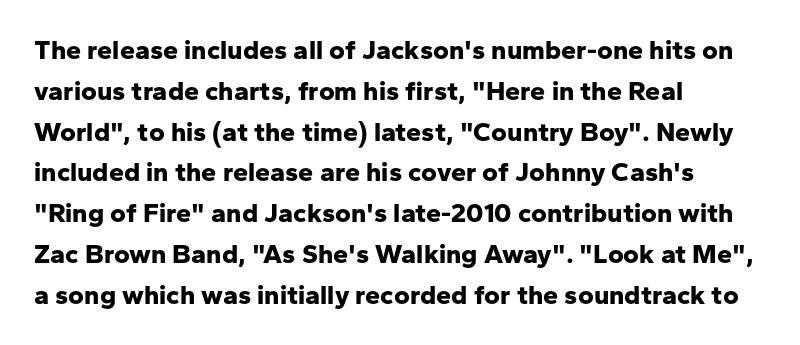
This is the regular roman posture of the typeface. Regarding leading, the lines here are spaced in the standard way. Heft: maximum for text — a bold. The specimen omits any rule beneath the text block's lines.
